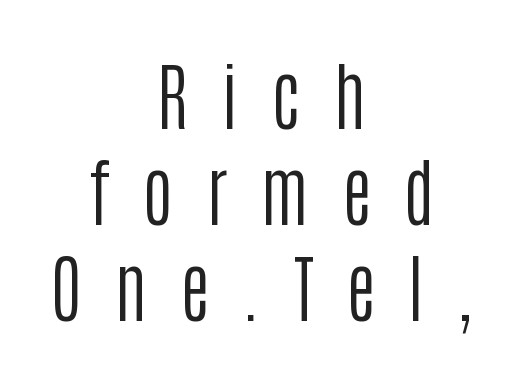
The image shows 74 px regular-weight, condensed sans-serif type, upright; set centered, normal line spacing (1.3x), unusually wide letter spacing (+0.44 em), not underlined; low stroke contrast and a large x-height.
